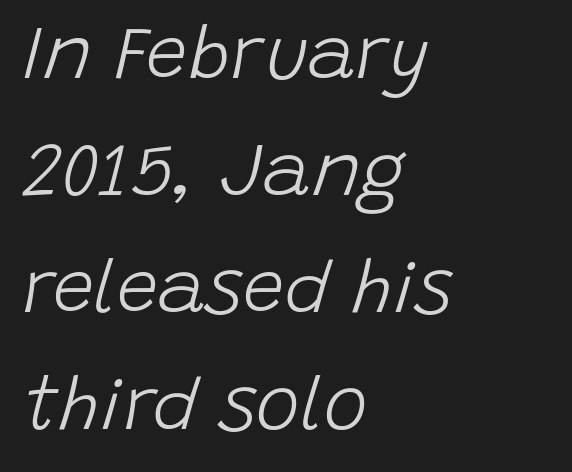
Q: Is the text bold? A: No.
Q: Is the text italic (slanted)? A: Yes, it leans right by about 15 degrees.
Q: Is the text underlined? A: No.
Q: How is the paragraph aligned? A: Left-aligned.
Q: Is the spacing between letters normal or unusually wide? A: Normal.
Q: Is the spacing between lines tight, normal or loose? A: Normal.
Q: Width (condensed, normal, or wide)? A: Normal.
Q: Stroke contrast? A: Low.
Q: x-height? A: Large.
Q: Monospaced? A: No.
